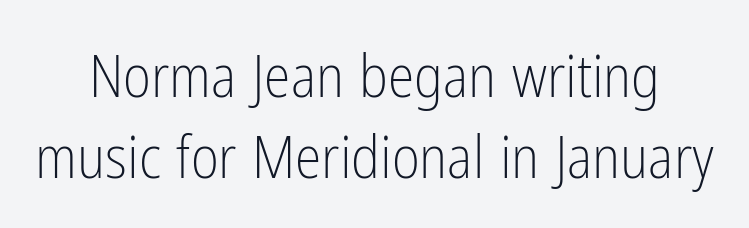
Beneath every word, the page is bare. Vertical strokes here are truly vertical. Each word holds together tightly as a unit, with standard inter-letter gaps. A quiet, ordinary-to-light weight characterises the typeface. Think of a printed novel: that variable character pitch is what you see here.
